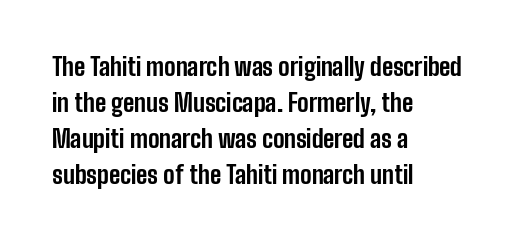
These lines are set flush left with a ragged right edge. Upright lettering throughout. Compared with typical body copy, the letter spacing here is the same. The line-height multiplier appears to be the usual default.
